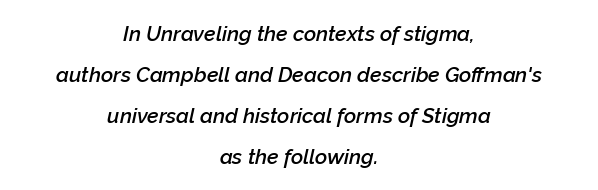
How are the letters spaced? Ordinarily, with no added tracking. Slanted lettering throughout. The designer dialed line spacing up above the default. The characters look somewhat weighty, a semibold short of true bold.
